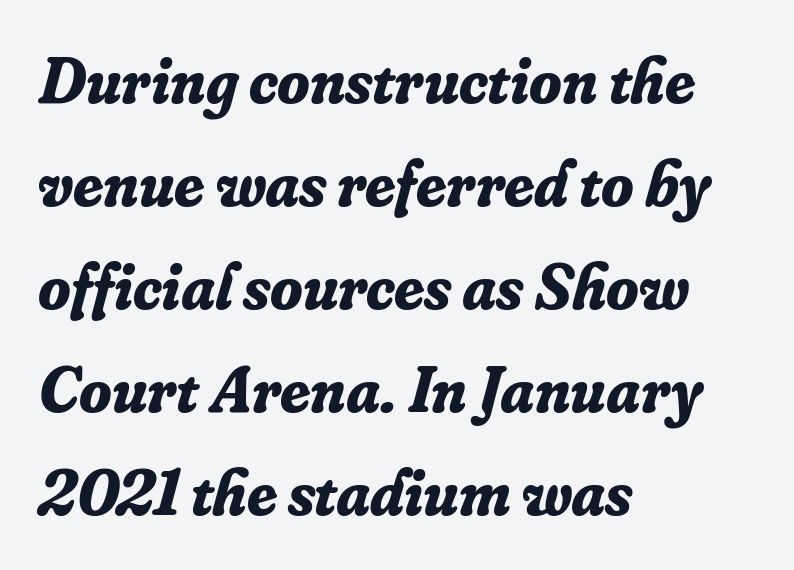
The image shows 66 px bold serif type, italic (leaning right); set left-aligned, normal line spacing (1.56x), normal letter spacing, not underlined; low stroke contrast and a small x-height.
